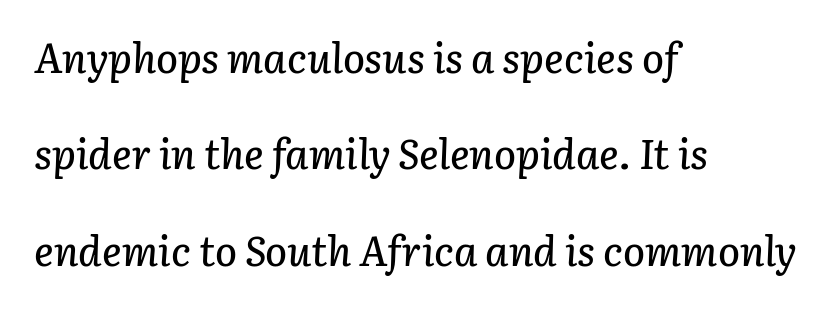
Observe the lean: these are italic letterforms. The gap between lines stays unmarked. Reading down the block, your eye returns to a fixed left position each line. Looks like regular typesetting: each glyph gets only the width it needs.
